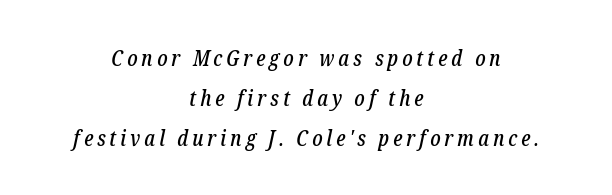
Q: Is the text italic (slanted)? A: Yes, it leans right by about 12 degrees.
Q: Is the text underlined? A: No.
Q: How is the paragraph aligned? A: Centered.
